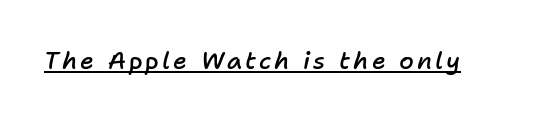
The image shows 24 px text type, italic (leaning right); set underlined.
